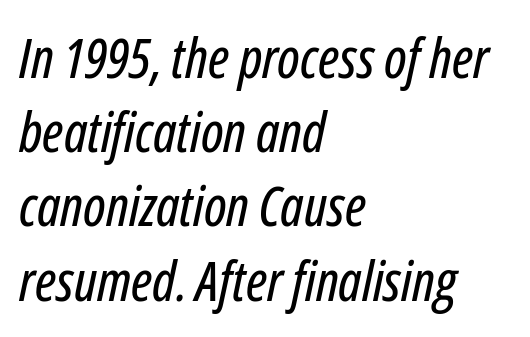
Q: Is the text italic (slanted)? A: Yes, it leans right by about 12 degrees.
Q: Is the text underlined? A: No.
Q: How is the paragraph aligned? A: Left-aligned.
Q: Is the spacing between letters normal or unusually wide? A: Normal.
Q: Is the spacing between lines tight, normal or loose? A: Normal.
Q: Width (condensed, normal, or wide)? A: Condensed.
Q: Stroke contrast? A: Low.
Q: x-height? A: Medium.
Q: Monospaced? A: No.
